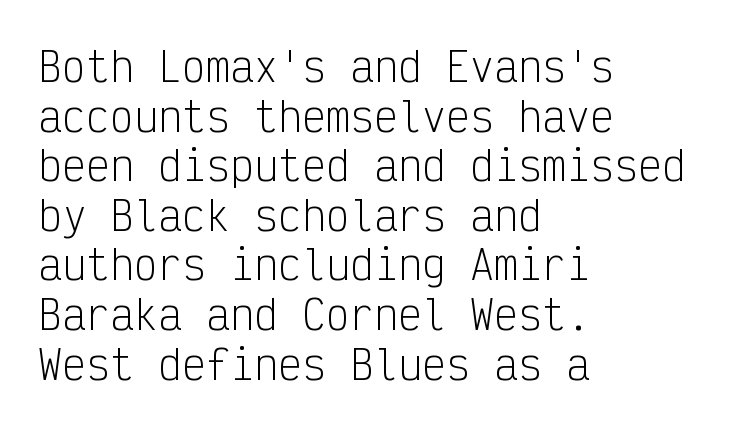
Q: Is the text bold? A: No.
Q: Is the text italic (slanted)? A: No, it is upright.
Q: Is the typeface a serif or a sans-serif typeface? A: Sans-serif.
Q: Is the text underlined? A: No.
Q: How is the paragraph aligned? A: Left-aligned.
Q: Is the spacing between letters normal or unusually wide? A: Normal.
Q: Width (condensed, normal, or wide)? A: Condensed.
Q: Stroke contrast? A: Low.
Q: x-height? A: Medium.
Q: Monospaced? A: Yes.
